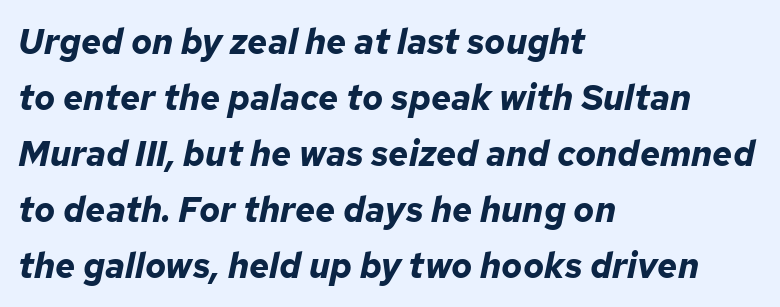
The image shows 35 px bold type, italic (leaning right); set left-aligned, normal line spacing (1.6x), normal letter spacing, not underlined; low stroke contrast and a medium x-height.
